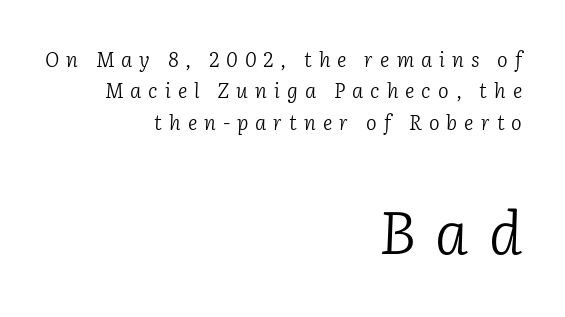
Slant detected: the letters are inclined. What's the leading like? Ordinary, nothing unusual. Look at the glyph heights: the lower group is clearly the bigger setting. The baseline area is clear. Proportional: the letters do not fall into vertical columns.
